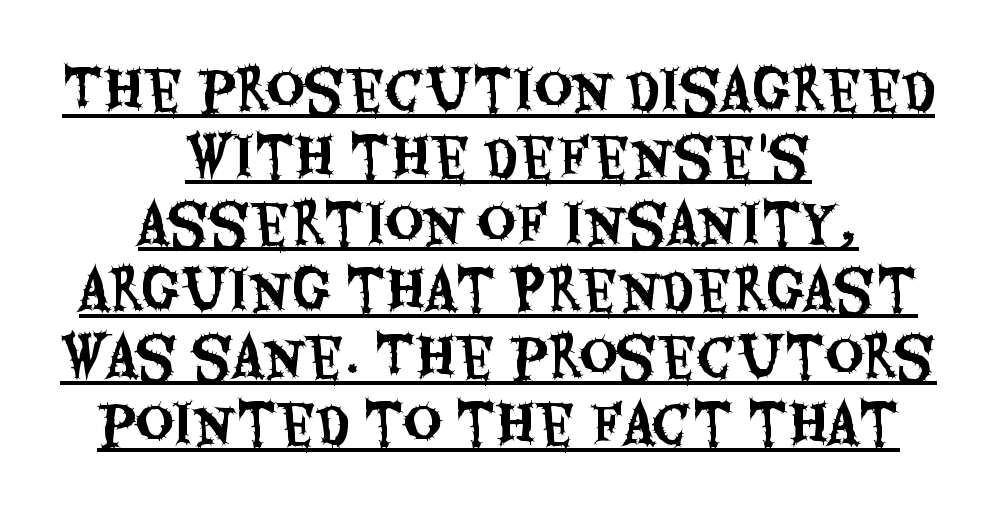
Words appear dense and cohesive because spacing is normal. These characters rest on top of a visible drawn line. Look at the bottom of the vertical strokes: they stop flat, with no serifs. The axis of the letterforms is exactly vertical. The face used here is proportionally spaced, like ordinary book or web type.
